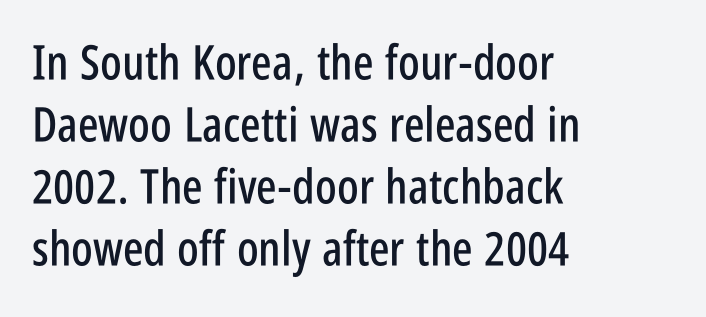
The image shows 48 px condensed sans-serif type, upright; set left-aligned, normal line spacing (1.29x), normal letter spacing, not underlined; low stroke contrast and a large x-height.
